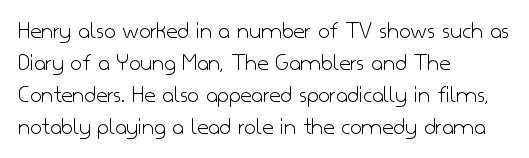
{"italic": "no", "bold": "no", "underline": "no", "align": "left", "line_spacing": "normal", "line_spacing_ratio": 1.28, "letter_spacing": "normal", "letter_spacing_em": 0.0, "glyph_px": 25}
